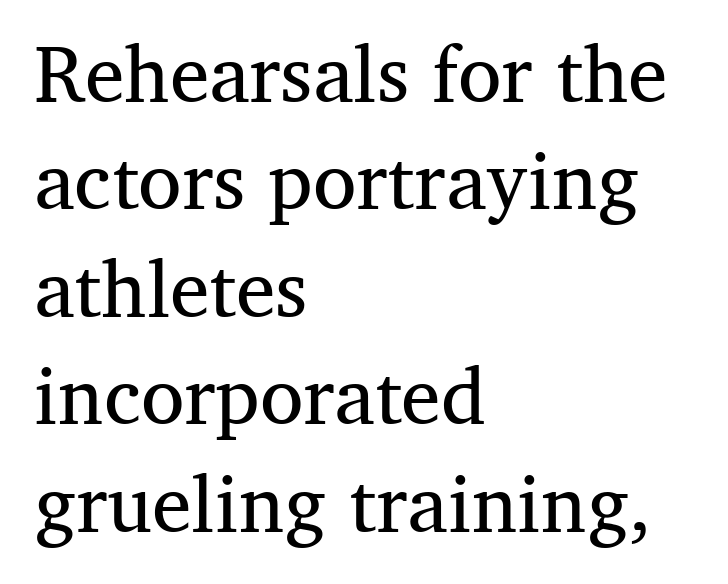
{"serif": "yes", "italic": "no", "bold": "no", "weight": "regular", "width": "normal", "stroke_contrast": "medium", "x_height": "medium", "monospaced": "no", "underline": "no", "align": "left", "line_spacing": "normal", "line_spacing_ratio": 1.36, "letter_spacing": "normal", "letter_spacing_em": 0.0, "glyph_px": 79}
